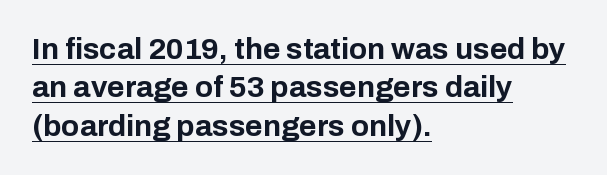
The image shows 30 px bold sans-serif type, upright; set left-aligned, normal line spacing (1.28x), normal letter spacing, underlined; low stroke contrast and a medium x-height.
